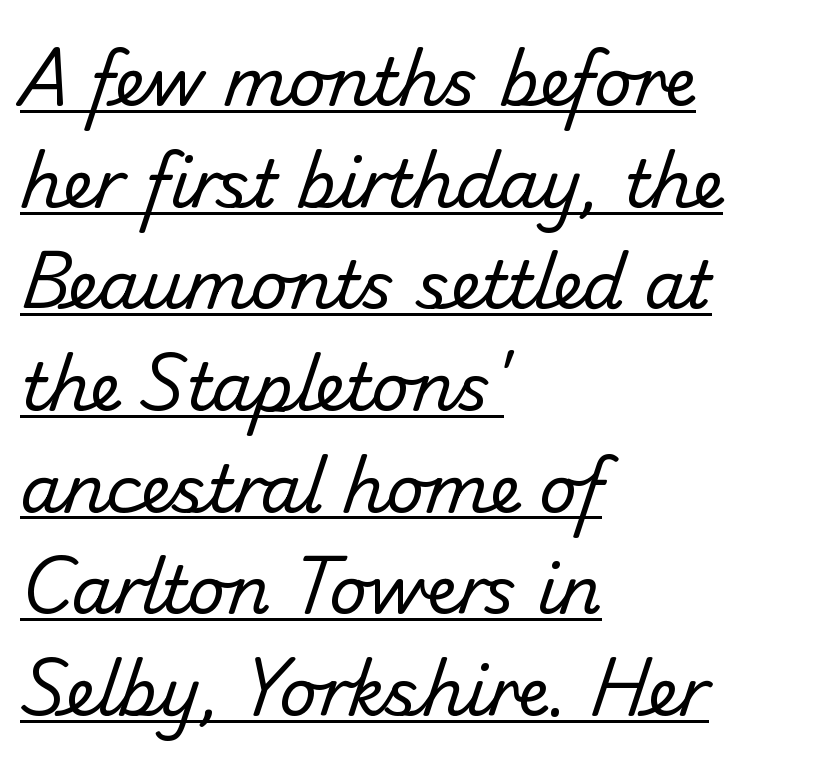
Is this a sans? Yes — the strokes have no serifs. The paragraph shown leans on its left margin. Does extra space separate the letters? No, they use regular spacing. A light-to-regular cut is what we see here. You could not count columns in this text — the font is proportionally spaced. A rule runs beneath these lines of type.
